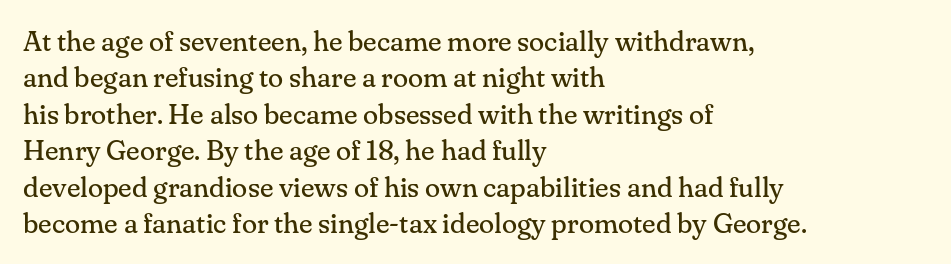
The image shows 28 px regular-weight serif type, upright; set left-aligned, normal line spacing (1.3x), normal letter spacing, not underlined; medium stroke contrast and a small x-height.
